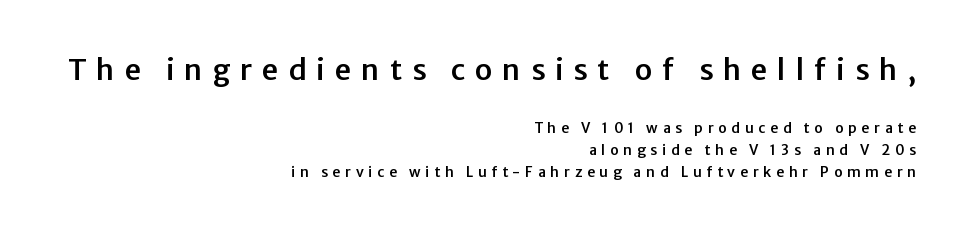
The image shows 29 px sans-serif type, upright; set right-aligned, normal line spacing (1.56x), unusually wide letter spacing (+0.34 em), not underlined; the first (top) block is 2.07x larger; low stroke contrast and a medium x-height.
